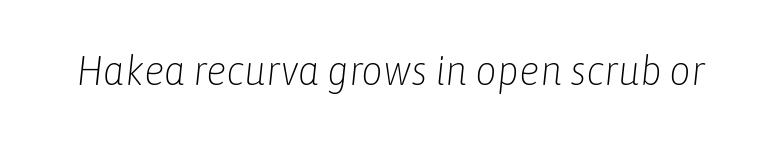
Q: Is the text bold? A: No.
Q: Is the text italic (slanted)? A: Yes, it leans right by about 6 degrees.
Q: Is the text underlined? A: No.
Q: Is the spacing between letters normal or unusually wide? A: Normal.
Q: Width (condensed, normal, or wide)? A: Condensed.
Q: Stroke contrast? A: Low.
Q: x-height? A: Medium.
Q: Monospaced? A: No.
